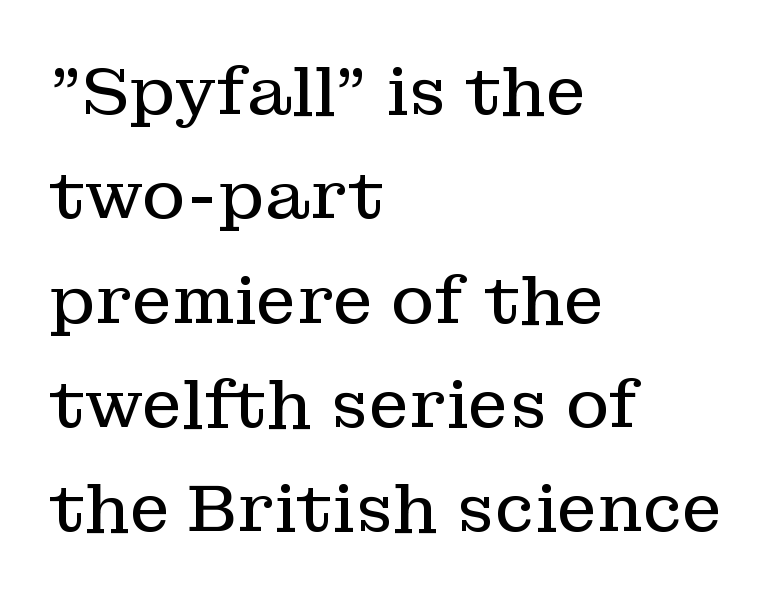
The image shows 66 px regular-weight serif type, upright; set left-aligned, normal line spacing (1.58x), normal letter spacing, not underlined; low stroke contrast and a medium x-height.
